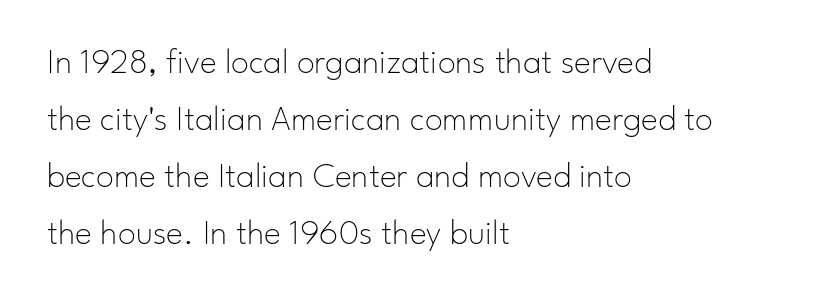
The image shows 36 px thin sans-serif type, upright; set left-aligned, normal line spacing (1.58x), normal letter spacing, not underlined; low stroke contrast and a small x-height.
